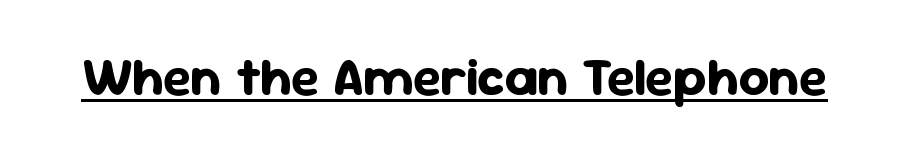
Does the type have serifs? No, each stem ends abruptly. The font is running at its bold setting. It's the straight-up-and-down kind of type. Character widths vary here, with narrow letters taking less room than wide ones. Has an underline been added? It has. This sample uses plain, unmodified letter spacing.
